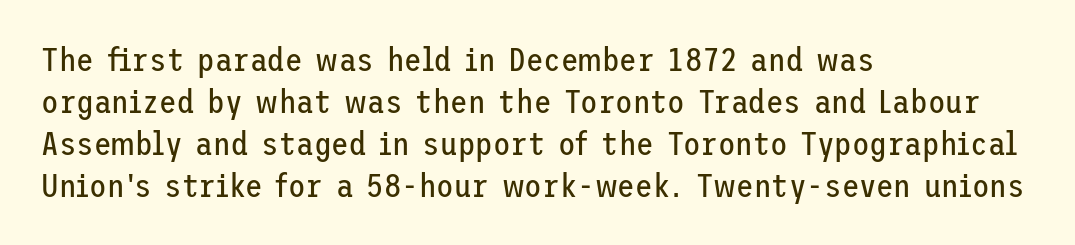
{"serif": "no", "italic": "no", "bold": "no", "weight": "regular", "width": "normal", "stroke_contrast": "low", "x_height": "medium", "underline": "no", "align": "left", "line_spacing": "normal", "line_spacing_ratio": 1.31, "letter_spacing": "normal", "letter_spacing_em": 0.0, "glyph_px": 32}
